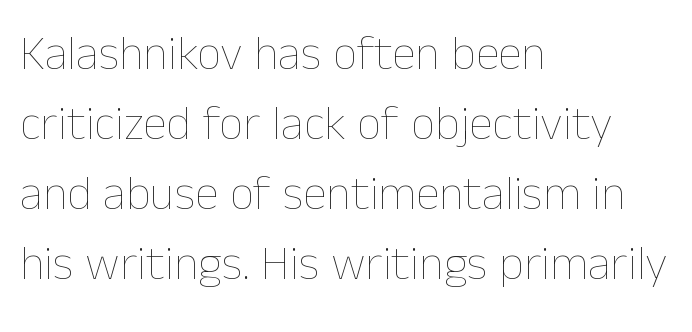
Q: Is the text bold? A: No.
Q: Is the text italic (slanted)? A: No, it is upright.
Q: Is the text underlined? A: No.
Q: How is the paragraph aligned? A: Left-aligned.
Q: Is the spacing between letters normal or unusually wide? A: Normal.
Q: Is the spacing between lines tight, normal or loose? A: Normal.
Q: Width (condensed, normal, or wide)? A: Normal.
Q: Stroke contrast? A: Low.
Q: x-height? A: Medium.
Q: Monospaced? A: No.
